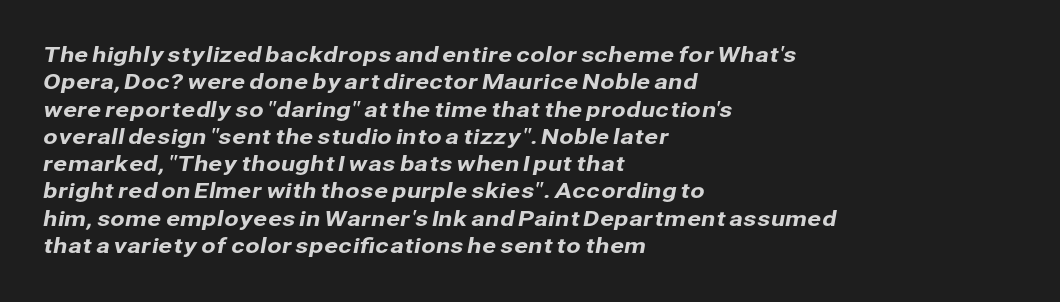
{"underline": "no", "align": "left", "line_spacing": "normal", "line_spacing_ratio": 1.3, "letter_spacing": "normal", "letter_spacing_em": 0.0, "glyph_px": 21}
